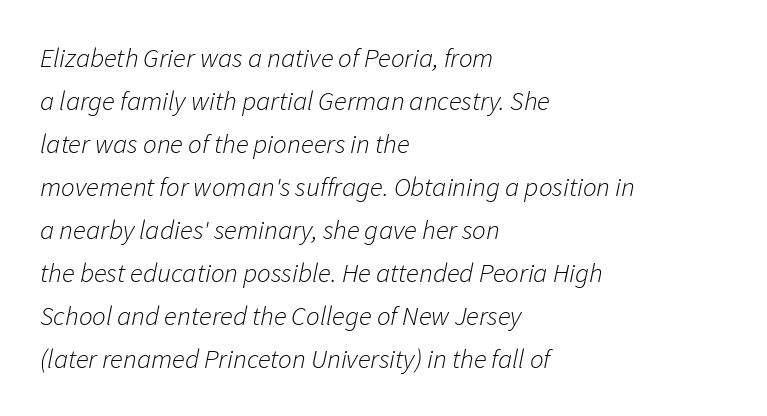
Summary of weight: not heavy and not bold. Every character sits at an angle, as italics do. Words appear dense and cohesive because spacing is normal. How would I describe the line gaps? Plain and ordinary.
